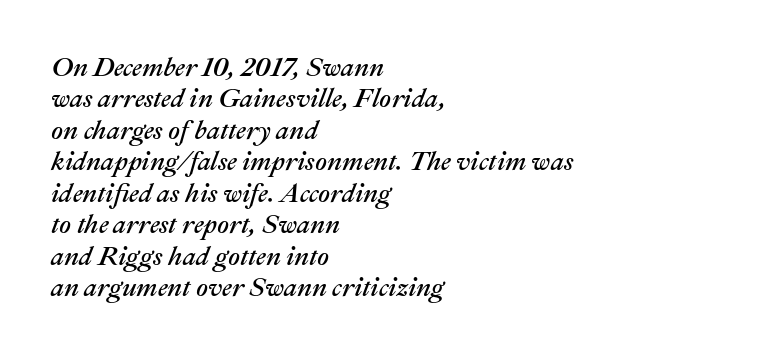
{"italic": "yes", "lean": "right", "slant_degrees": 22, "underline": "no", "align": "left", "line_spacing_ratio": 1.21, "letter_spacing": "normal", "letter_spacing_em": 0.0, "glyph_px": 26}
